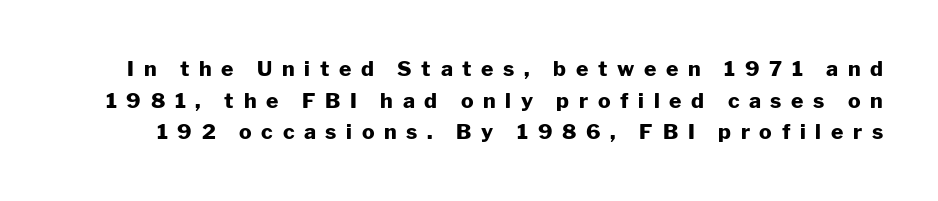
Descenders are the only things crossing below the line. Strokes here are thick enough to call this a true bold. Regarding leading, the lines here are spaced in the standard way. The face used here is rendered with a markedly widened letterfit.
